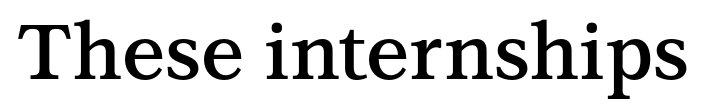
{"serif": "yes", "italic": "no", "bold": "semi", "weight": "semibold", "width": "normal", "stroke_contrast": "medium", "x_height": "medium", "monospaced": "no", "underline": "no", "letter_spacing": "normal", "letter_spacing_em": 0.0, "glyph_px": 77}
